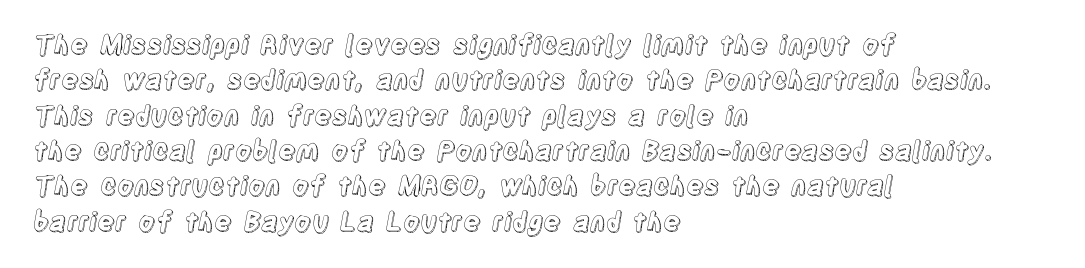
Q: Is the text italic (slanted)? A: Yes.
Q: Is the text underlined? A: No.
Q: How is the paragraph aligned? A: Left-aligned.
Q: Is the spacing between letters normal or unusually wide? A: Normal.
Q: Is the spacing between lines tight, normal or loose? A: Normal.
